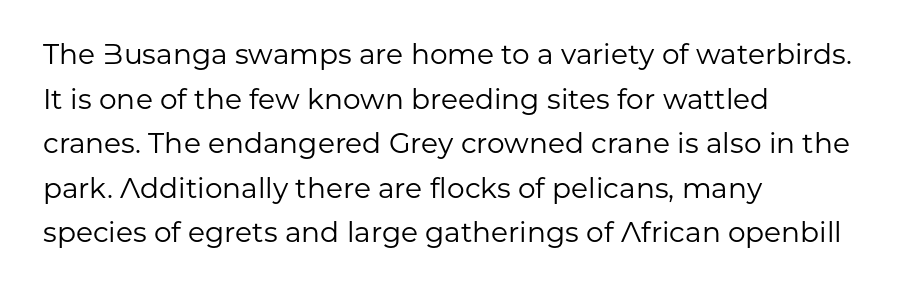
Reading down the column, the eye jumps a familiar distance to each next line. The setting favours the left margin, as ordinary paragraphs usually do. No italicization has been applied; the sample stays upright. Underlining? Definitely not there.
